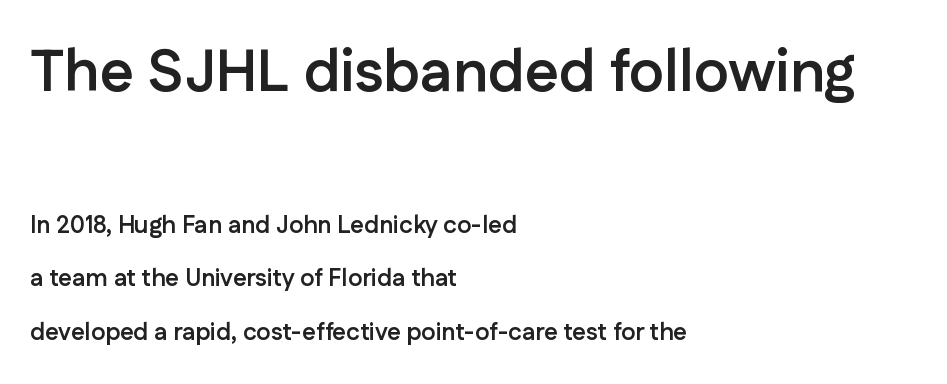
Q: Is the text bold? A: Yes.
Q: Is the text italic (slanted)? A: No, it is upright.
Q: Is the typeface a serif or a sans-serif typeface? A: Sans-serif.
Q: Is the text underlined? A: No.
Q: How is the paragraph aligned? A: Left-aligned.
Q: Is the spacing between letters normal or unusually wide? A: Normal.
Q: Is the spacing between lines tight, normal or loose? A: Loose.
Q: Which block of text is set in a larger size, the first (top) or the second (bottom)? A: The first (top) one.
Q: Width (condensed, normal, or wide)? A: Normal.
Q: Stroke contrast? A: Low.
Q: x-height? A: Medium.
Q: Monospaced? A: No.
